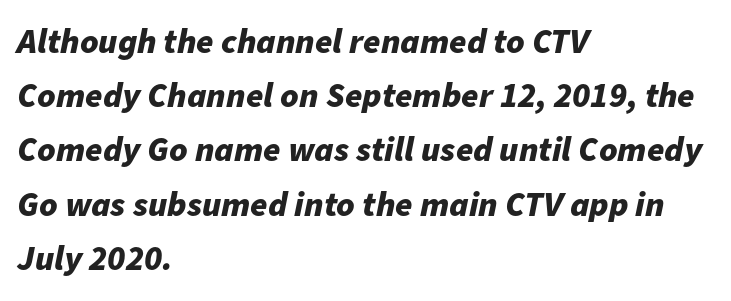
{"italic": "yes", "lean": "right", "slant_degrees": 11, "bold": "yes", "weight": "bold", "width": "normal", "stroke_contrast": "low", "x_height": "medium", "monospaced": "no", "underline": "no", "align": "left", "line_spacing": "normal", "line_spacing_ratio": 1.55, "letter_spacing": "normal", "letter_spacing_em": 0.0, "glyph_px": 35}
